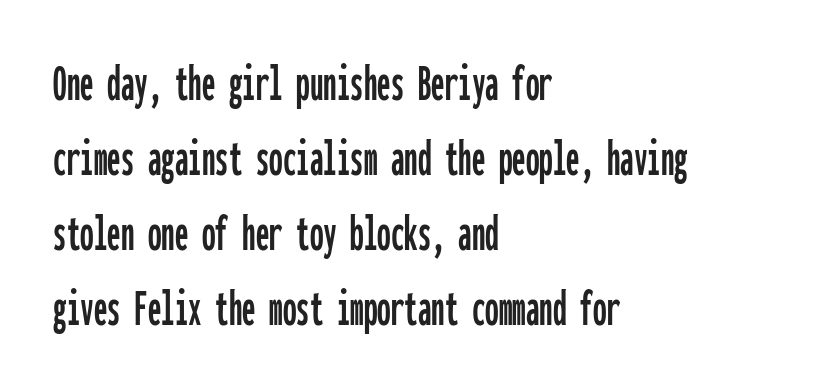
Notice how the stems are strictly vertical — no italics here. The space beneath each line is pristine and unruled. This sample uses plain, unmodified letter spacing. The characters display no serif detailing; their extremities are plain. The paragraph shown leans on its left margin.
